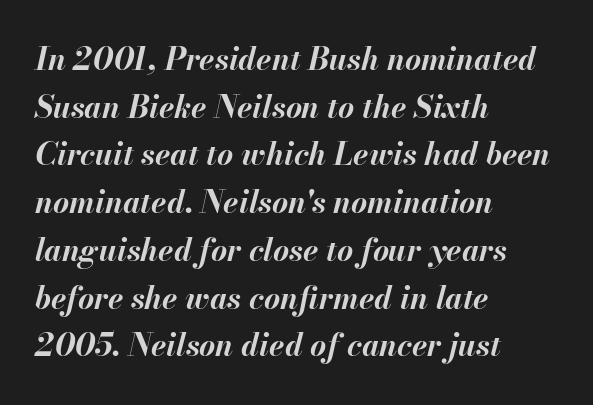
Q: Is the text bold? A: Yes.
Q: Is the text italic (slanted)? A: Yes, it leans right by about 13 degrees.
Q: Is the text underlined? A: No.
Q: How is the paragraph aligned? A: Left-aligned.
Q: Is the spacing between letters normal or unusually wide? A: Normal.
Q: Is the spacing between lines tight, normal or loose? A: Normal.
Q: Width (condensed, normal, or wide)? A: Normal.
Q: Stroke contrast? A: Medium.
Q: x-height? A: Small.
Q: Monospaced? A: No.
